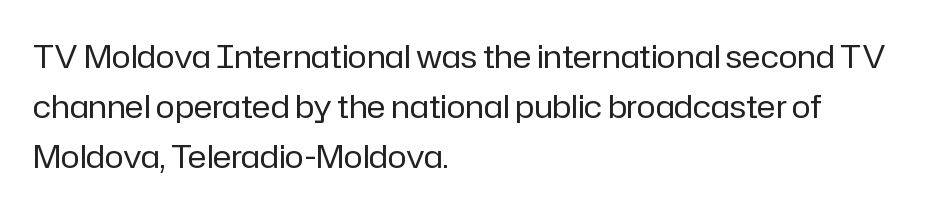
The image shows 32 px regular-weight sans-serif type, upright; set left-aligned, normal line spacing (1.57x), normal letter spacing, not underlined; low stroke contrast and a medium x-height.
